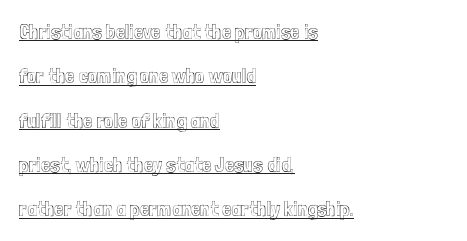
Q: Is the text italic (slanted)? A: No, it is upright.
Q: Is the text underlined? A: Yes.
Q: How is the paragraph aligned? A: Left-aligned.
Q: Is the spacing between letters normal or unusually wide? A: Normal.
Q: Is the spacing between lines tight, normal or loose? A: Loose.
